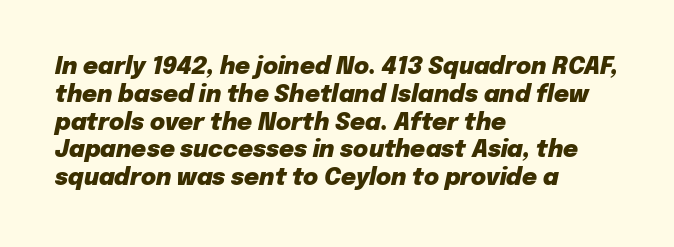
The image shows 23 px bold type, italic (leaning right); set left-aligned, line spacing 1.21x, normal letter spacing, not underlined.
